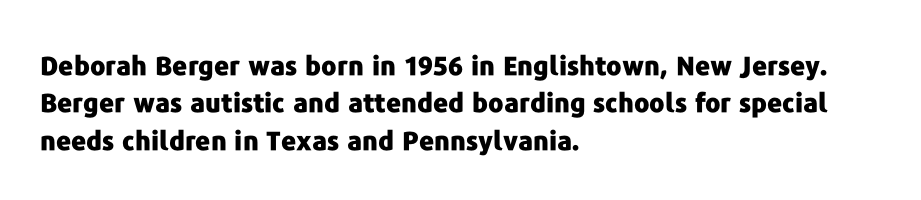
{"italic": "no", "bold": "yes", "underline": "no", "align": "left", "line_spacing": "normal", "line_spacing_ratio": 1.44, "letter_spacing": "normal", "letter_spacing_em": 0.0, "glyph_px": 26}
